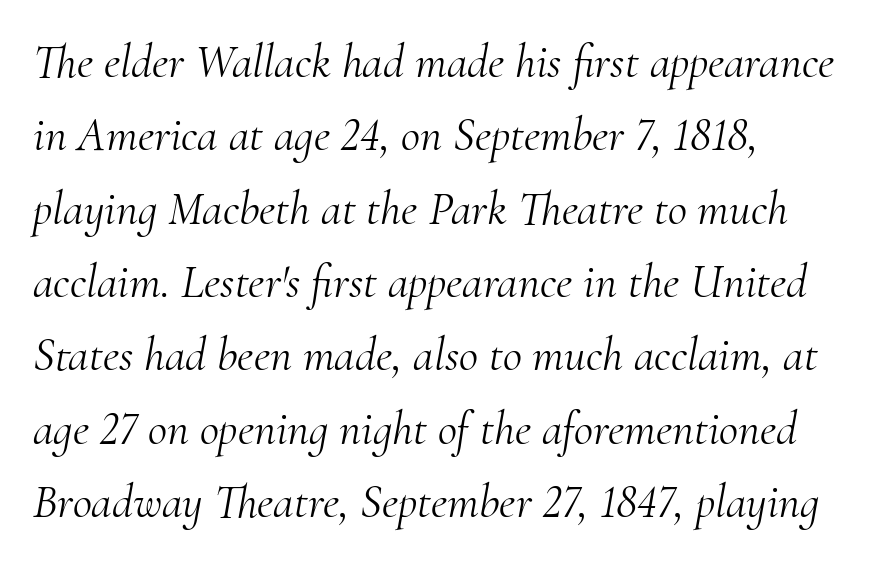
Q: Is the text bold? A: No.
Q: Is the text italic (slanted)? A: Yes, it leans right by about 10 degrees.
Q: Is the typeface a serif or a sans-serif typeface? A: Serif.
Q: Is the text underlined? A: No.
Q: How is the paragraph aligned? A: Left-aligned.
Q: Is the spacing between letters normal or unusually wide? A: Normal.
Q: Is the spacing between lines tight, normal or loose? A: Normal.
Q: Width (condensed, normal, or wide)? A: Normal.
Q: Stroke contrast? A: Medium.
Q: x-height? A: Small.
Q: Monospaced? A: No.
